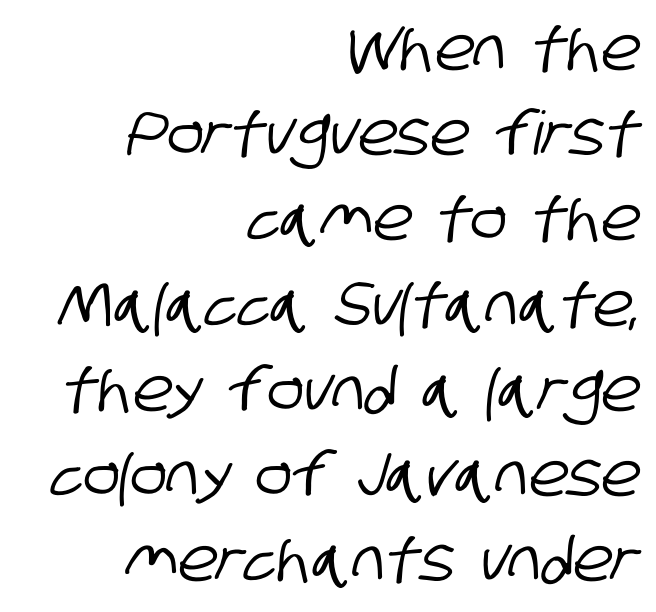
The glyphs in this specimen are sans serif. Proportional: the letters do not fall into vertical columns. The letterforms sit shoulder to shoulder at normal distance. Right-aligned paragraph, ragged on the left. Normally led — the rows are evenly, conventionally spaced.
